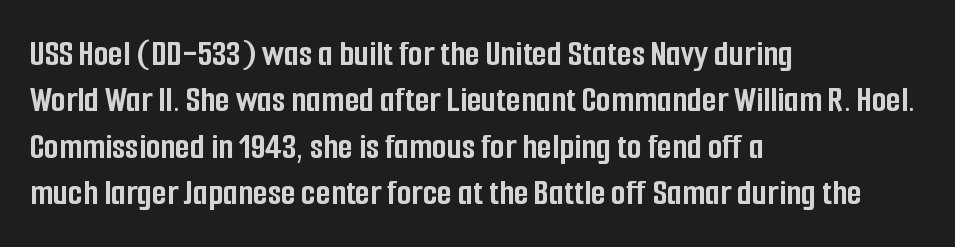
The image shows 38 px semibold, condensed sans-serif type, upright; set left-aligned, line spacing 1.22x, normal letter spacing, not underlined; low stroke contrast and a medium x-height.
